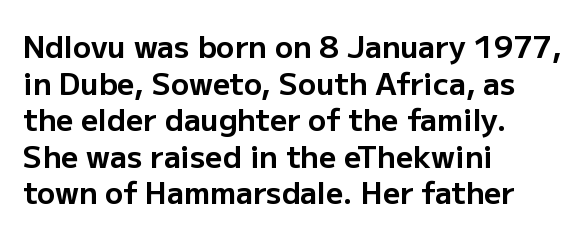
Q: Is the text bold? A: Yes.
Q: Is the text italic (slanted)? A: No, it is upright.
Q: Is the typeface a serif or a sans-serif typeface? A: Sans-serif.
Q: Is the text underlined? A: No.
Q: How is the paragraph aligned? A: Left-aligned.
Q: Is the spacing between letters normal or unusually wide? A: Normal.
Q: Width (condensed, normal, or wide)? A: Normal.
Q: Stroke contrast? A: Low.
Q: x-height? A: Medium.
Q: Monospaced? A: No.
